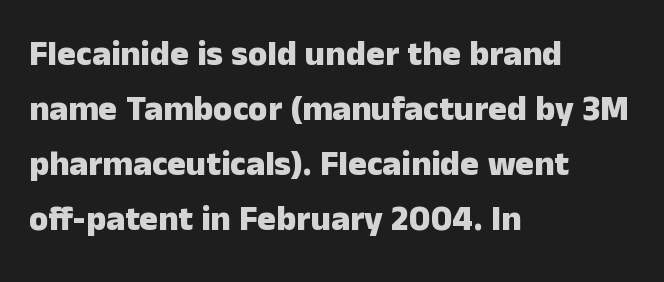
{"serif": "no", "italic": "no", "bold": "yes", "weight": "heavy", "width": "normal", "stroke_contrast": "low", "x_height": "medium", "monospaced": "no", "underline": "no", "align": "left", "line_spacing": "normal", "line_spacing_ratio": 1.57, "letter_spacing": "normal", "letter_spacing_em": 0.0, "glyph_px": 35}
